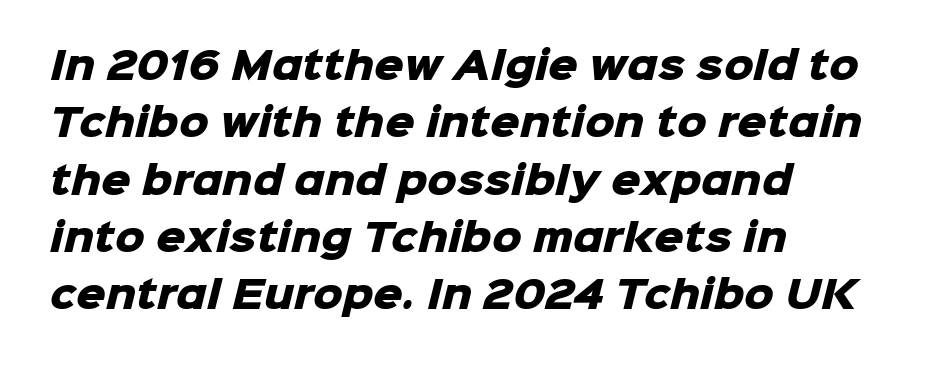
You could not count columns in this text — the font is proportionally spaced. Teacher's note: observe the even left margin — that is flush-left alignment. No feet cap the strokes, marking this as sans-serif type. Here the glyphs are tracked normally, forming tight word shapes.
